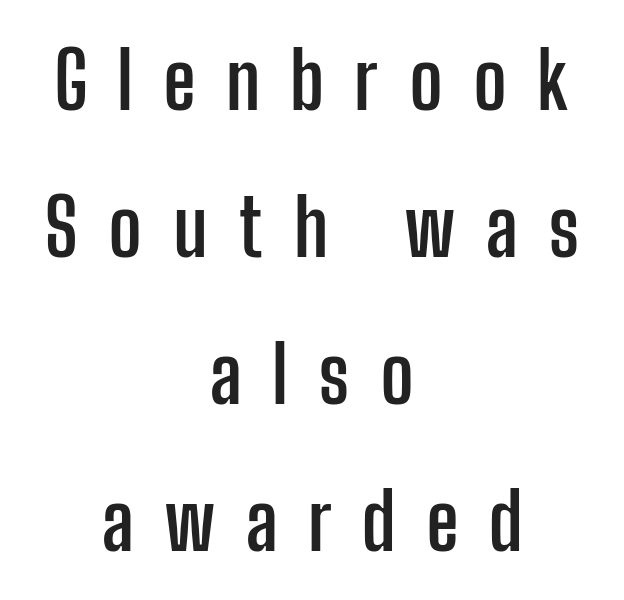
Q: Is the text bold? A: Yes.
Q: Is the text italic (slanted)? A: No, it is upright.
Q: Is the typeface a serif or a sans-serif typeface? A: Sans-serif.
Q: Is the text underlined? A: No.
Q: How is the paragraph aligned? A: Centered.
Q: Is the spacing between letters normal or unusually wide? A: Unusually wide.
Q: Width (condensed, normal, or wide)? A: Condensed.
Q: Stroke contrast? A: Low.
Q: x-height? A: Medium.
Q: Monospaced? A: No.
